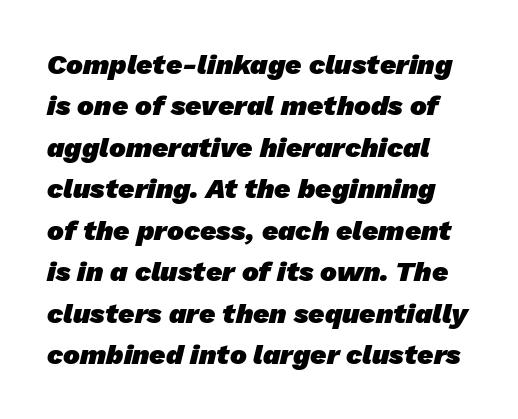
The image shows 28 px heavy sans-serif type; set normal line spacing (1.48x), normal letter spacing, not underlined; low stroke contrast and a medium x-height.
